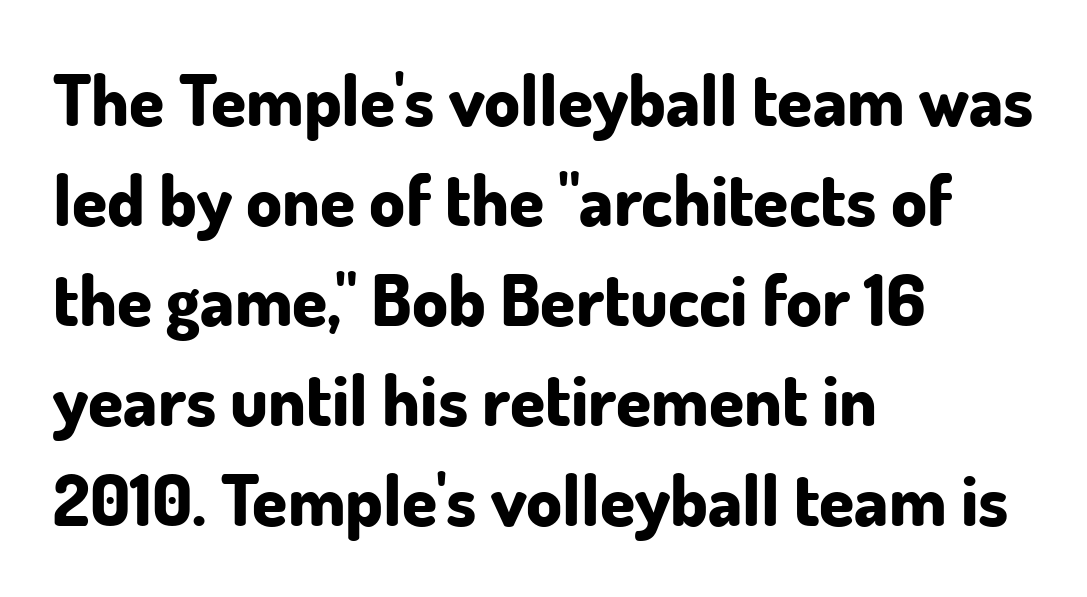
{"serif": "no", "italic": "no", "bold": "yes", "weight": "bold", "width": "normal", "stroke_contrast": "low", "x_height": "small", "monospaced": "no", "underline": "no", "align": "left", "line_spacing": "normal", "line_spacing_ratio": 1.41, "letter_spacing": "normal", "letter_spacing_em": 0.0, "glyph_px": 71}
